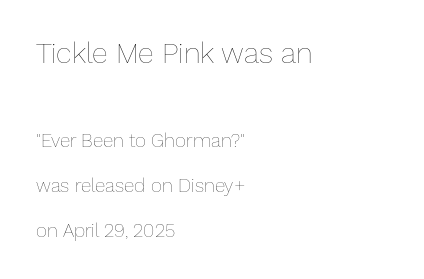
Q: Is the text bold? A: No.
Q: Is the text italic (slanted)? A: No, it is upright.
Q: Is the text underlined? A: No.
Q: How is the paragraph aligned? A: Left-aligned.
Q: Is the spacing between letters normal or unusually wide? A: Normal.
Q: Is the spacing between lines tight, normal or loose? A: Loose.
Q: Which block of text is set in a larger size, the first (top) or the second (bottom)? A: The first (top) one.
Q: Width (condensed, normal, or wide)? A: Normal.
Q: Stroke contrast? A: Low.
Q: x-height? A: Medium.
Q: Monospaced? A: No.
